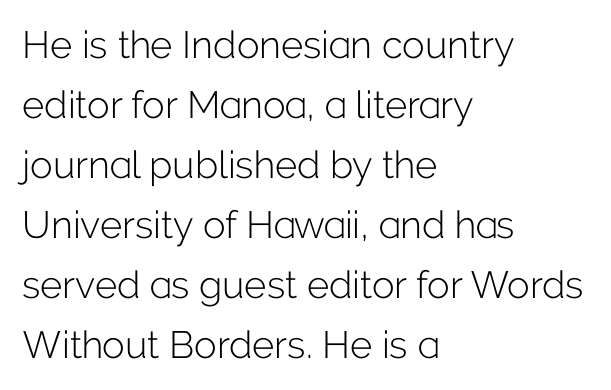
The image shows 38 px light sans-serif type, upright; set left-aligned, normal line spacing (1.58x), normal letter spacing, not underlined; low stroke contrast and a medium x-height.
